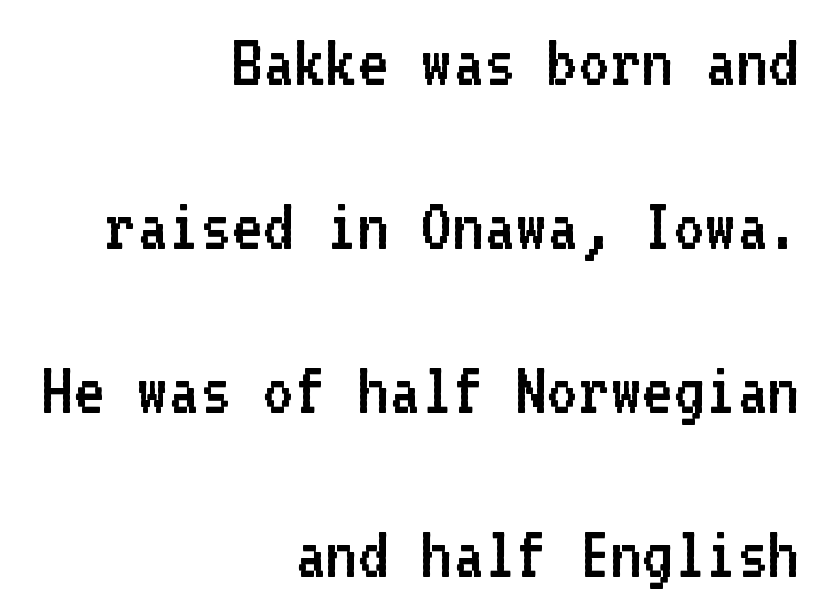
Glance below the letters and you will spot only blank space. Stems here are at most as thick as an everyday book face. The type family on display is of the sans-serif kind. Every stem runs plumb, perpendicular to the baseline.
